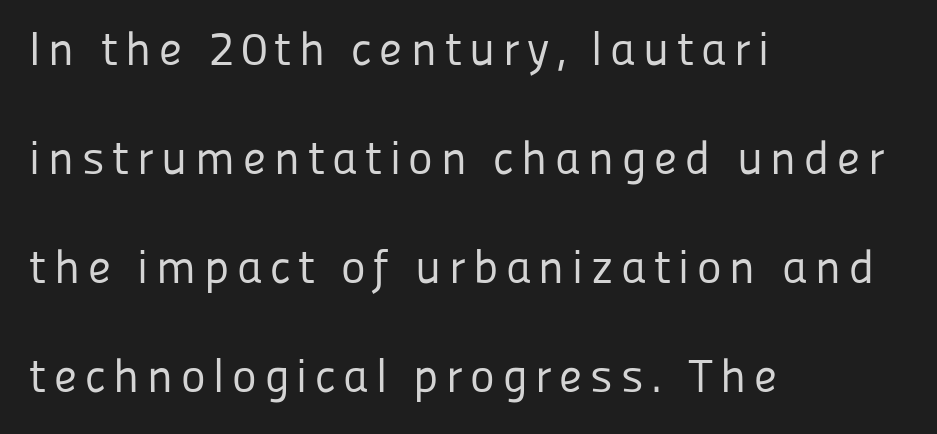
Q: Is the text bold? A: No.
Q: Is the text italic (slanted)? A: No, it is upright.
Q: Is the typeface a serif or a sans-serif typeface? A: Sans-serif.
Q: Is the text underlined? A: No.
Q: How is the paragraph aligned? A: Left-aligned.
Q: Is the spacing between lines tight, normal or loose? A: Loose.
Q: Width (condensed, normal, or wide)? A: Normal.
Q: Stroke contrast? A: Low.
Q: x-height? A: Medium.
Q: Monospaced? A: No.
